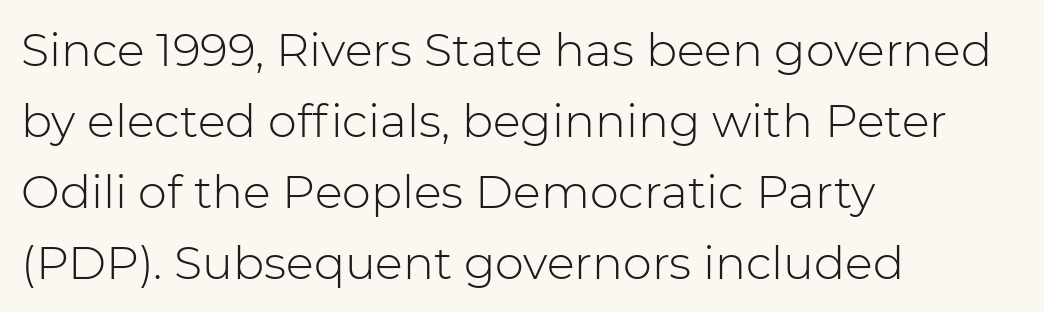
The image shows 46 px light sans-serif type, upright; set left-aligned, normal line spacing (1.54x), normal letter spacing, not underlined; low stroke contrast and a medium x-height.
